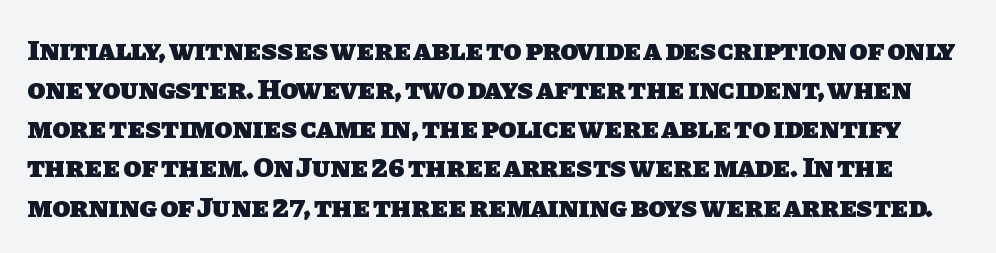
{"serif": "no", "bold": "yes", "weight": "heavy", "width": "normal", "stroke_contrast": "low", "x_height": "large", "monospaced": "no", "underline": "no", "line_spacing": "normal", "line_spacing_ratio": 1.35, "letter_spacing": "normal", "letter_spacing_em": 0.0, "glyph_px": 29}
